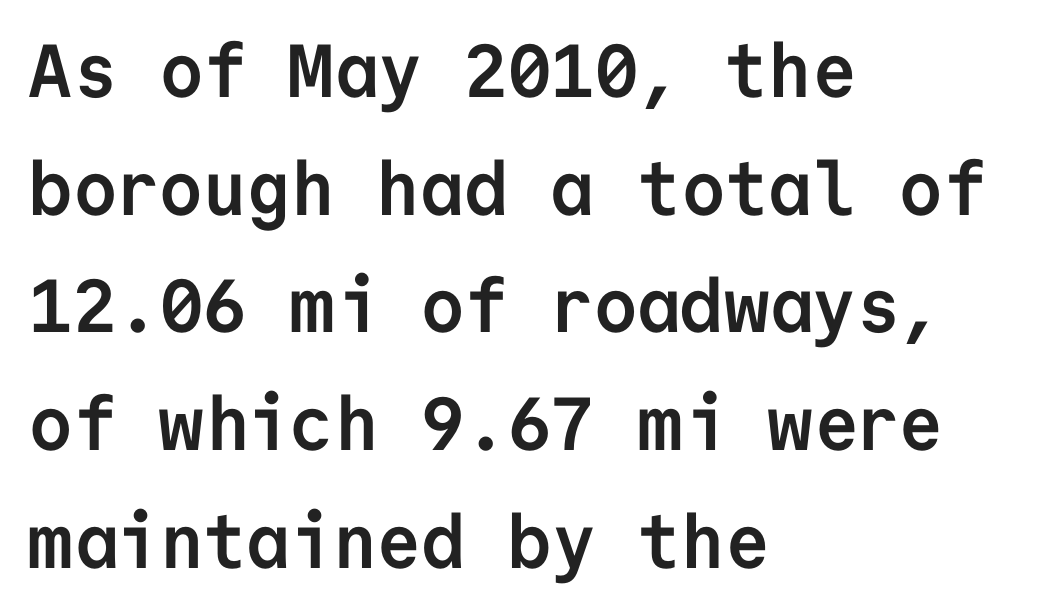
Q: Is the text bold? A: Yes.
Q: Is the text italic (slanted)? A: No, it is upright.
Q: Is the typeface a serif or a sans-serif typeface? A: Sans-serif.
Q: Is the text underlined? A: No.
Q: How is the paragraph aligned? A: Left-aligned.
Q: Is the spacing between letters normal or unusually wide? A: Normal.
Q: Is the spacing between lines tight, normal or loose? A: Normal.
Q: Width (condensed, normal, or wide)? A: Normal.
Q: Stroke contrast? A: Low.
Q: x-height? A: Medium.
Q: Monospaced? A: Yes.
